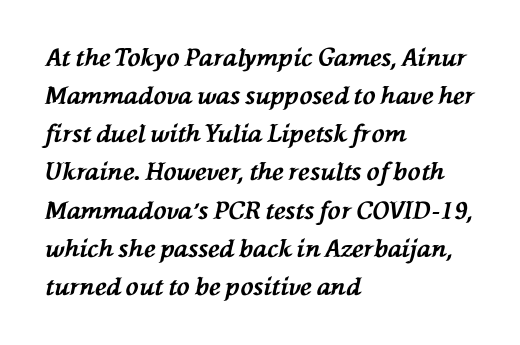
Q: Is the text bold? A: Yes.
Q: Is the text italic (slanted)? A: Yes, it leans left by about 76 degrees.
Q: Is the text underlined? A: No.
Q: How is the paragraph aligned? A: Left-aligned.
Q: Is the spacing between letters normal or unusually wide? A: Normal.
Q: Is the spacing between lines tight, normal or loose? A: Normal.
